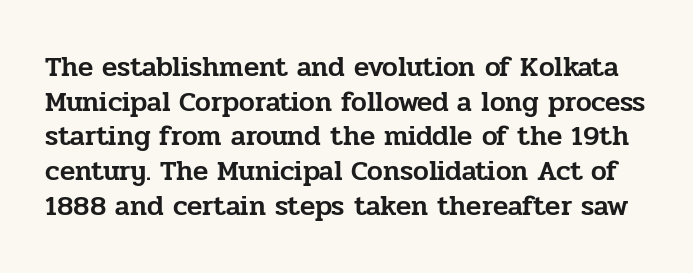
{"serif": "yes", "italic": "no", "width": "normal", "stroke_contrast": "low", "x_height": "medium", "monospaced": "no", "underline": "no", "line_spacing_ratio": 1.24, "letter_spacing": "normal", "letter_spacing_em": 0.0, "glyph_px": 28}
